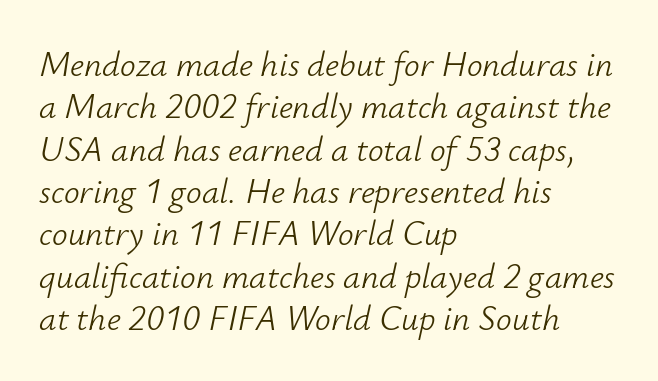
Q: Is the text bold? A: No.
Q: Is the text italic (slanted)? A: Yes, it leans right by about 12 degrees.
Q: Is the text underlined? A: No.
Q: How is the paragraph aligned? A: Left-aligned.
Q: Is the spacing between letters normal or unusually wide? A: Normal.
Q: Width (condensed, normal, or wide)? A: Normal.
Q: Stroke contrast? A: Low.
Q: x-height? A: Small.
Q: Monospaced? A: No.
